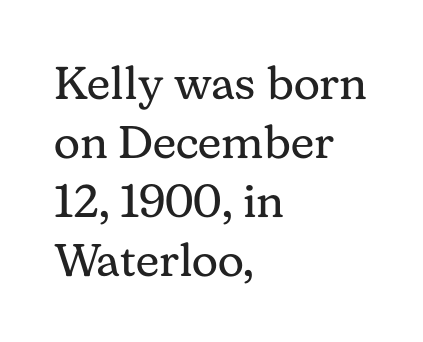
The image shows 46 px regular-weight serif type, upright; set left-aligned, normal line spacing (1.28x), normal letter spacing, not underlined; medium stroke contrast and a medium x-height.
